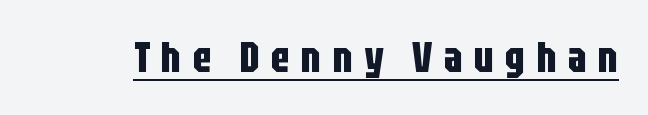
The image shows 42 px bold, condensed sans-serif type, upright; set unusually wide letter spacing (+0.27 em), underlined; low stroke contrast and a large x-height.
